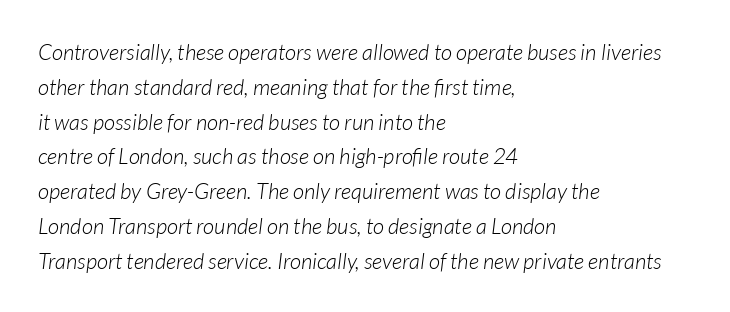
Q: Is the text bold? A: No.
Q: Is the text italic (slanted)? A: Yes, it leans right by about 7 degrees.
Q: Is the text underlined? A: No.
Q: How is the paragraph aligned? A: Left-aligned.
Q: Is the spacing between letters normal or unusually wide? A: Normal.
Q: Is the spacing between lines tight, normal or loose? A: Normal.
